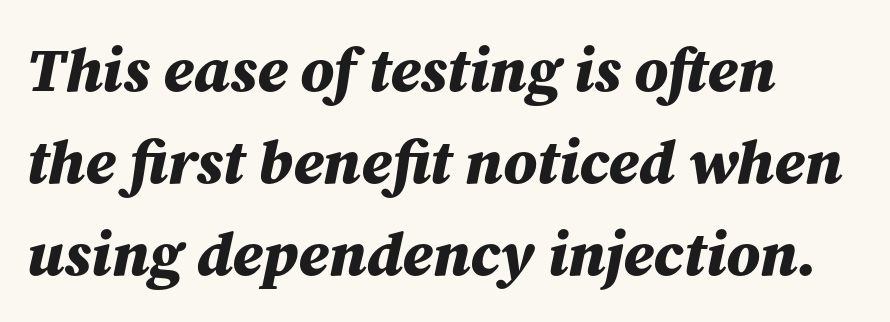
Which margin do the lines hug? The left one — the right edge is uneven. Nobody drew a line under any word here. Notice how descenders clear the ascenders below comfortably — that's standard leading. These words are printed bold, with thick strokes throughout. The letterforms sit shoulder to shoulder at normal distance. You could not count columns in this text — the font is proportionally spaced.
